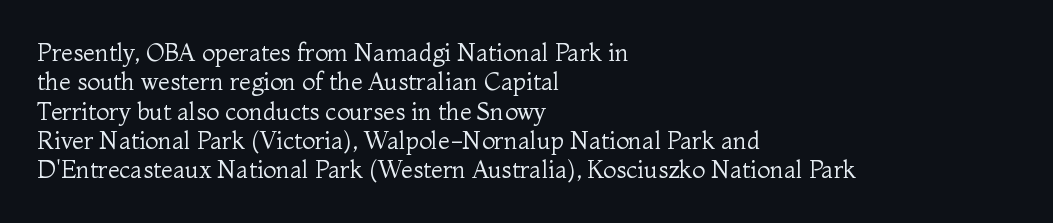
The image shows 24 px text type, upright; set left-aligned, line spacing 1.22x, normal letter spacing, not underlined.
